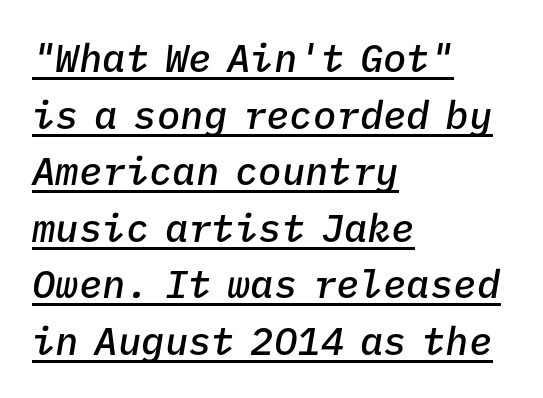
Is this a fixed-width face? Yes — each glyph sits in an identical cell. A rule runs beneath these lines of type. Notice how the passage keeps a crisp vertical edge on the left only. The passage shown stacks its lines at a standard gap.
